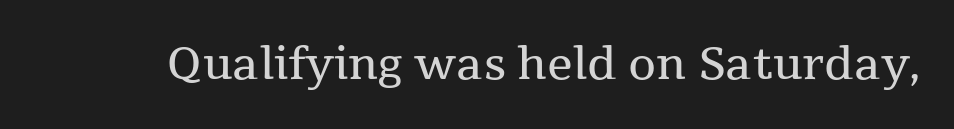
The strokes are not fattened; the text isn't bold. The horizontal fit of the characters is conventional and even. Each letter keeps its own natural width here, so spacing adapts to shape. Do the letters lean? They stand straight. What kind of face is this? One with serifs. Letters rest on an invisible, unmarked baseline.
